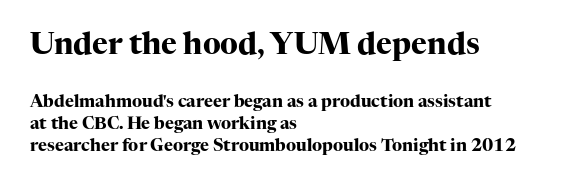
The image shows 30 px heavy serif type, upright; set left-aligned, normal line spacing (1.29x), normal letter spacing, not underlined; the first (top) block is 1.76x larger; high stroke contrast and a medium x-height.
